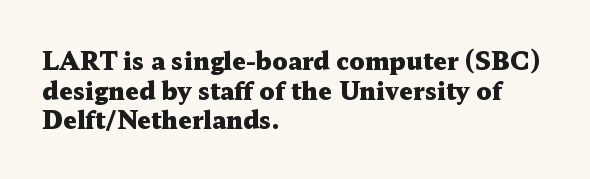
Q: Is the text bold? A: Yes.
Q: Is the text italic (slanted)? A: No, it is upright.
Q: Is the text underlined? A: No.
Q: How is the paragraph aligned? A: Left-aligned.
Q: Is the spacing between letters normal or unusually wide? A: Normal.
